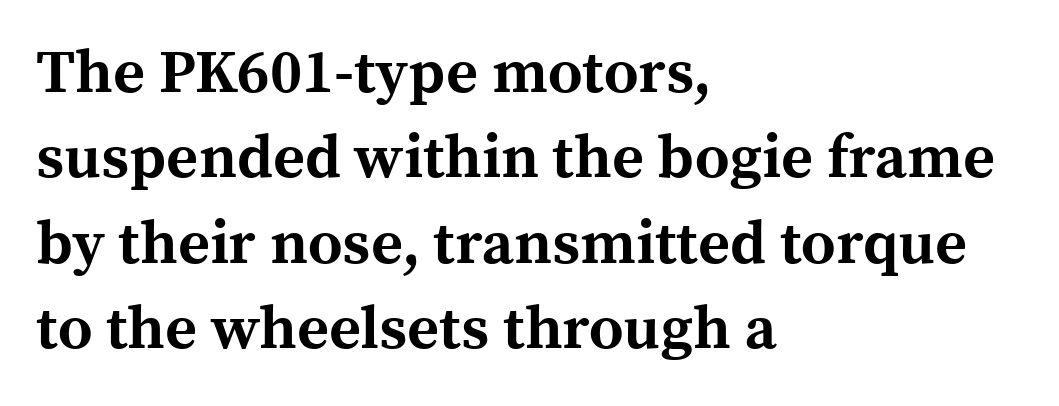
Q: Is the text bold? A: Yes.
Q: Is the text italic (slanted)? A: No, it is upright.
Q: Is the typeface a serif or a sans-serif typeface? A: Serif.
Q: Is the text underlined? A: No.
Q: How is the paragraph aligned? A: Left-aligned.
Q: Is the spacing between letters normal or unusually wide? A: Normal.
Q: Is the spacing between lines tight, normal or loose? A: Normal.
Q: Width (condensed, normal, or wide)? A: Normal.
Q: x-height? A: Medium.
Q: Monospaced? A: No.
